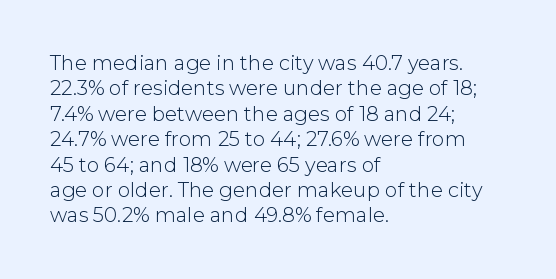
Q: Is the text bold? A: No.
Q: Is the text italic (slanted)? A: No, it is upright.
Q: Is the text underlined? A: No.
Q: How is the paragraph aligned? A: Left-aligned.
Q: Is the spacing between letters normal or unusually wide? A: Normal.
Q: Is the spacing between lines tight, normal or loose? A: Normal.
